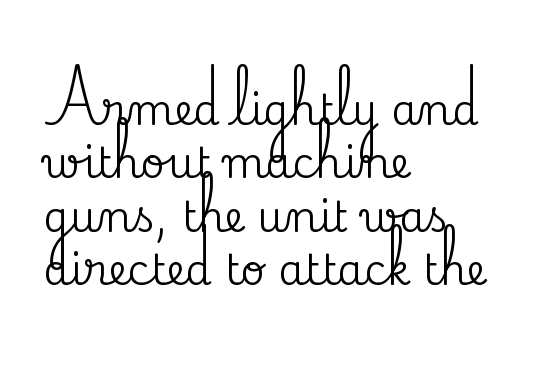
The image shows 42 px serif type, upright; set left-aligned, normal line spacing (1.27x), normal letter spacing, not underlined; medium stroke contrast and a small x-height.
